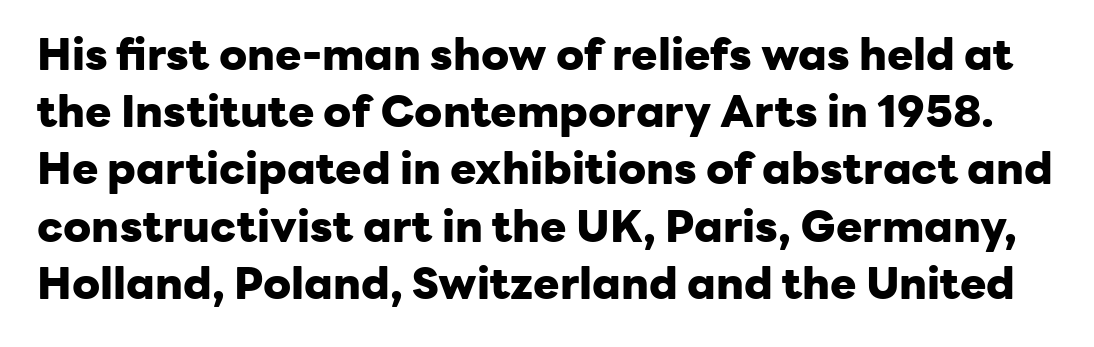
{"serif": "no", "italic": "no", "bold": "yes", "weight": "heavy", "width": "normal", "stroke_contrast": "low", "x_height": "medium", "monospaced": "no", "underline": "no", "line_spacing": "normal", "line_spacing_ratio": 1.3, "letter_spacing": "normal", "letter_spacing_em": 0.0, "glyph_px": 44}
